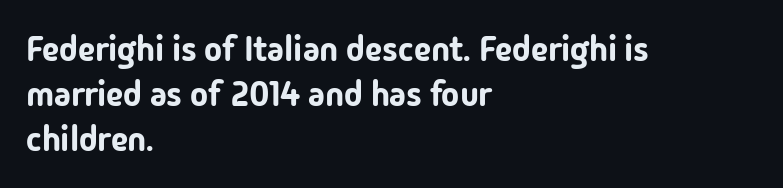
{"serif": "no", "italic": "no", "width": "normal", "stroke_contrast": "low", "x_height": "medium", "monospaced": "no", "underline": "no", "align": "left", "line_spacing": "normal", "line_spacing_ratio": 1.32, "letter_spacing": "normal", "letter_spacing_em": 0.0, "glyph_px": 34}
